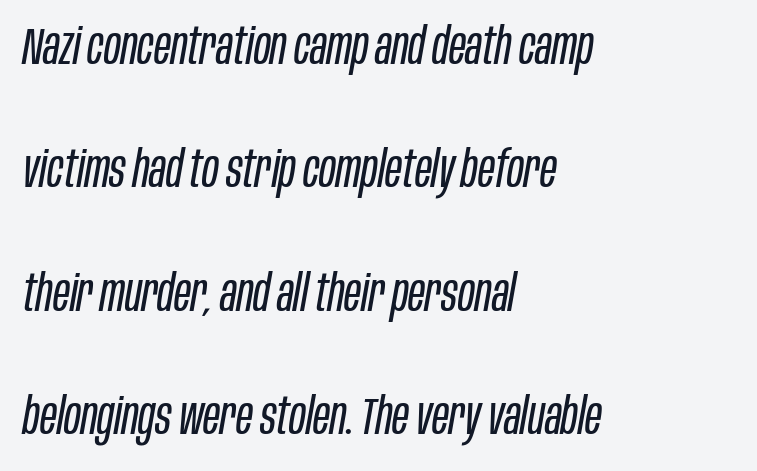
{"italic": "yes", "lean": "right", "slant_degrees": 10, "bold": "no", "weight": "regular", "width": "condensed", "stroke_contrast": "low", "x_height": "large", "monospaced": "no", "underline": "no", "align": "left", "line_spacing": "loose", "line_spacing_ratio": 2.42, "letter_spacing": "normal", "letter_spacing_em": 0.0, "glyph_px": 51}
